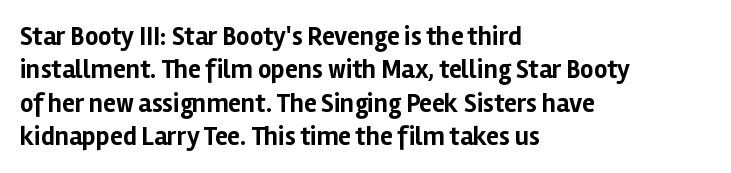
In terms of posture, this sample is upright. Look at the stroke-to-counter ratio: heavy, a bold. Notice how descenders clear the ascenders below comfortably — that's standard leading. The zone under the glyphs is completely vacant. The rendering keeps characters at their native spacing.
